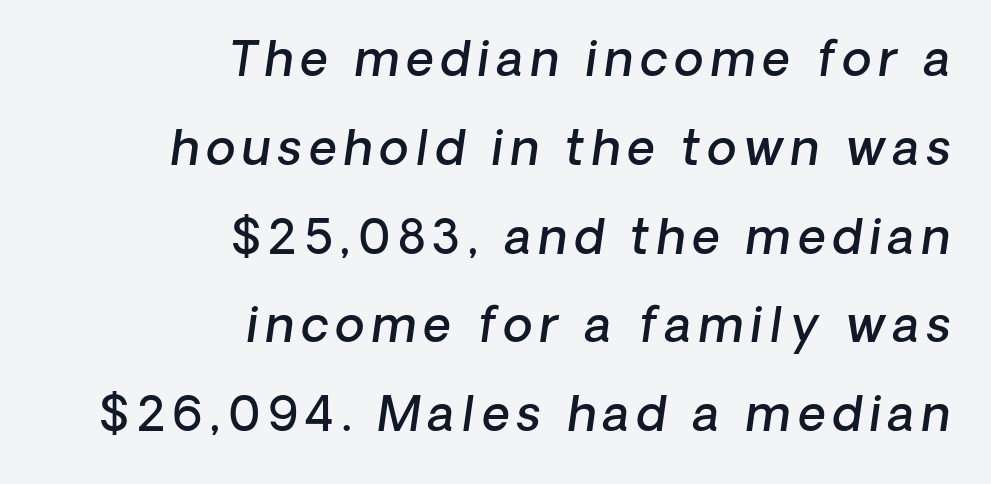
Q: Is the text bold? A: Semi-bold.
Q: Is the text italic (slanted)? A: Yes, it leans right by about 8 degrees.
Q: Is the text underlined? A: No.
Q: How is the paragraph aligned? A: Right-aligned.
Q: Width (condensed, normal, or wide)? A: Normal.
Q: Stroke contrast? A: Low.
Q: x-height? A: Medium.
Q: Monospaced? A: No.
